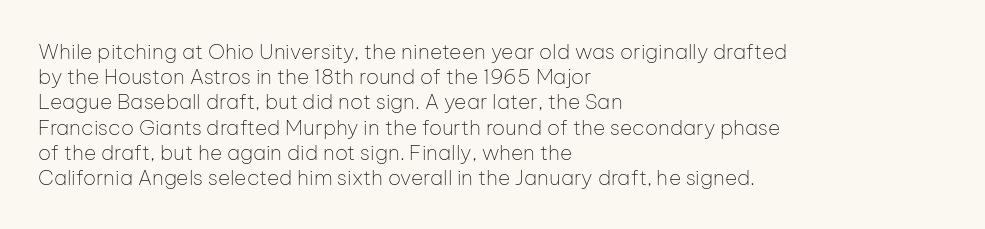
{"italic": "no", "bold": "no", "underline": "no", "align": "left", "line_spacing_ratio": 1.2, "letter_spacing": "normal", "letter_spacing_em": 0.0, "glyph_px": 21}
